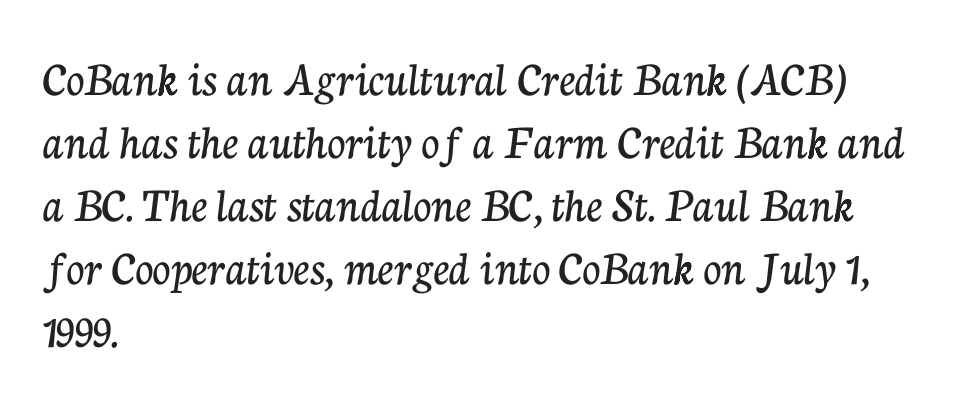
The image shows 50 px serif type; set left-aligned, normal line spacing (1.26x), normal letter spacing, not underlined; low stroke contrast and a medium x-height.
